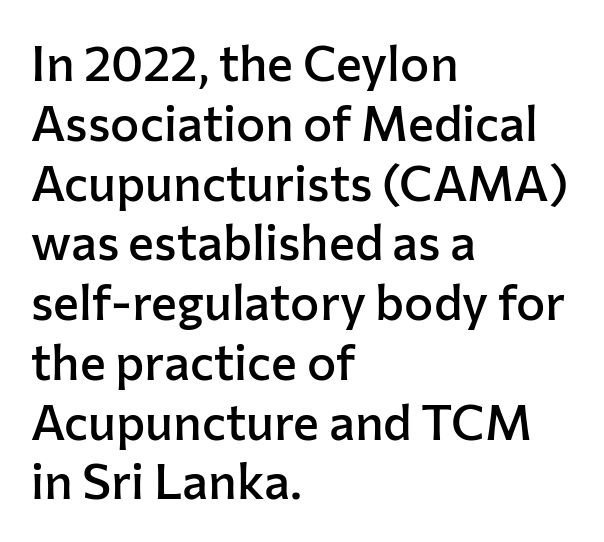
Q: Is the text bold? A: Semi-bold.
Q: Is the text italic (slanted)? A: No, it is upright.
Q: Is the typeface a serif or a sans-serif typeface? A: Sans-serif.
Q: Is the text underlined? A: No.
Q: How is the paragraph aligned? A: Left-aligned.
Q: Is the spacing between letters normal or unusually wide? A: Normal.
Q: Width (condensed, normal, or wide)? A: Normal.
Q: Stroke contrast? A: Low.
Q: x-height? A: Medium.
Q: Monospaced? A: No.
